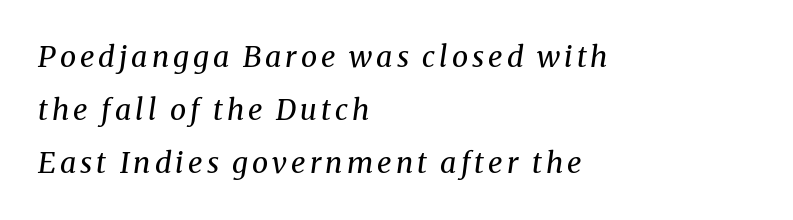
{"serif": "yes", "italic": "yes", "lean": "right", "slant_degrees": 8, "bold": "no", "weight": "regular", "width": "normal", "stroke_contrast": "medium", "x_height": "medium", "monospaced": "no", "underline": "no", "align": "left", "line_spacing_ratio": 1.83, "glyph_px": 29}
